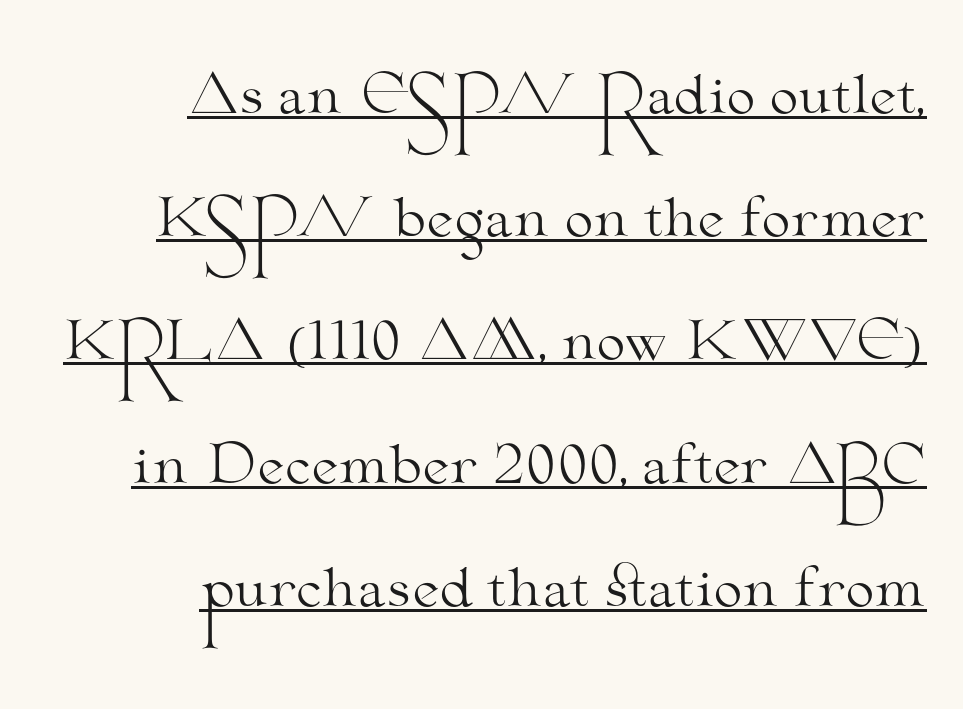
Q: Is the text bold? A: No.
Q: Is the text italic (slanted)? A: No, it is upright.
Q: Is the typeface a serif or a sans-serif typeface? A: Serif.
Q: Is the text underlined? A: Yes.
Q: How is the paragraph aligned? A: Right-aligned.
Q: Is the spacing between letters normal or unusually wide? A: Normal.
Q: Is the spacing between lines tight, normal or loose? A: Loose.
Q: Width (condensed, normal, or wide)? A: Wide.
Q: Stroke contrast? A: Medium.
Q: x-height? A: Small.
Q: Monospaced? A: No.
